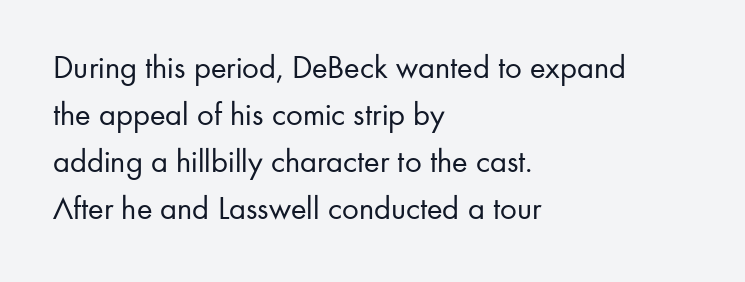
{"serif": "no", "italic": "no", "bold": "no", "weight": "regular", "width": "normal", "stroke_contrast": "low", "x_height": "small", "monospaced": "no", "underline": "no", "align": "left", "line_spacing": "normal", "line_spacing_ratio": 1.42, "letter_spacing": "normal", "letter_spacing_em": 0.0, "glyph_px": 33}
